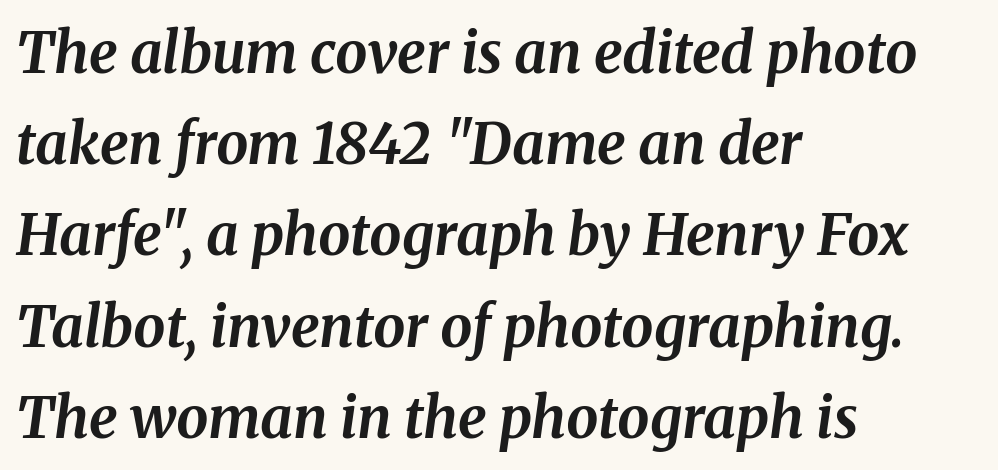
The passage shown is typed in a proportional face where columns would drift. Horizontally, the lines are justified to the leading edge only. Letters rest on an invisible, unmarked baseline. Does extra space separate the letters? No, they use regular spacing. The glyphs look as if they've been sheared to an angle. The font is running at its bold setting.
